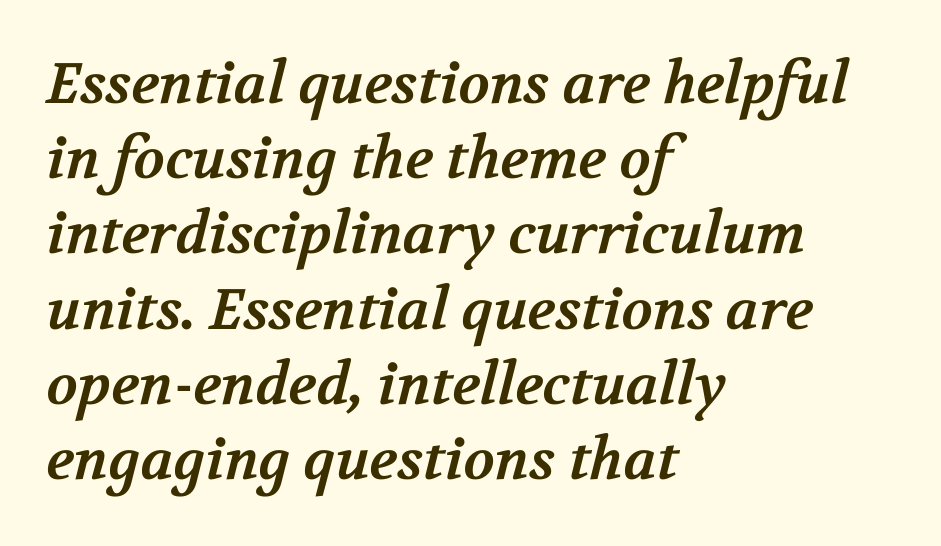
{"serif": "yes", "bold": "yes", "weight": "bold", "width": "normal", "stroke_contrast": "medium", "x_height": "medium", "monospaced": "no", "underline": "no", "align": "left", "line_spacing": "normal", "line_spacing_ratio": 1.32, "letter_spacing": "normal", "letter_spacing_em": 0.0, "glyph_px": 57}
